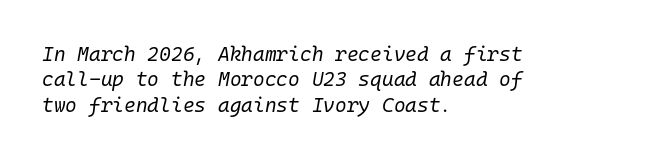
{"italic": "yes", "lean": "right", "slant_degrees": 10, "bold": "no", "underline": "no", "align": "left", "line_spacing": "normal", "line_spacing_ratio": 1.27, "letter_spacing": "normal", "letter_spacing_em": 0.0, "glyph_px": 20}
